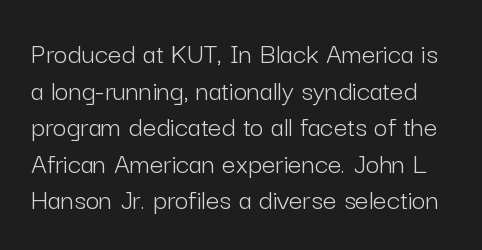
{"serif": "no", "italic": "no", "bold": "no", "weight": "light", "width": "normal", "stroke_contrast": "low", "x_height": "medium", "monospaced": "no", "underline": "no", "line_spacing_ratio": 1.22, "letter_spacing": "normal", "letter_spacing_em": 0.0, "glyph_px": 30}
